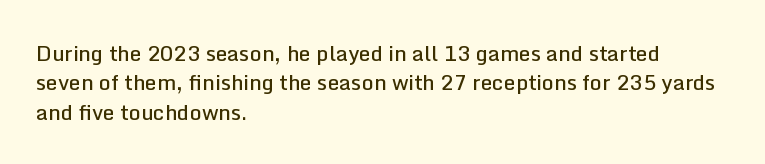
The space between consecutive lines is moderate. Its strokes are somewhat broadened, the hallmark of semibold type. Tracking value appears to be zero — textbook default spacing. These lines are set flush left with a ragged right edge. Underlining? Definitely not there. If you drew a line through each stem, it would be perfectly vertical.
